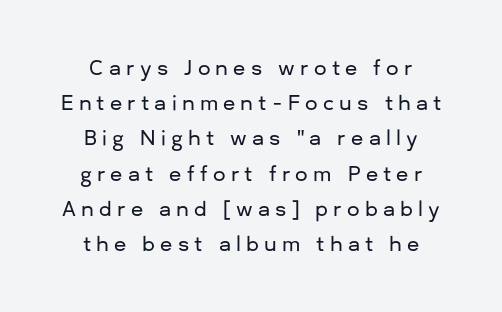
{"italic": "no", "underline": "no", "line_spacing_ratio": 1.76, "letter_spacing": "wide", "letter_spacing_em": 0.26, "glyph_px": 20}
